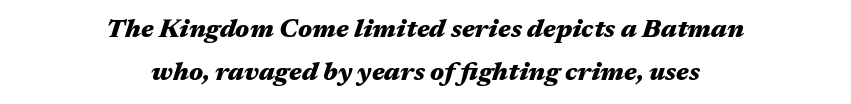
The image shows 26 px bold type, italic (leaning right); set centered, normal line spacing (1.65x), normal letter spacing, not underlined.
